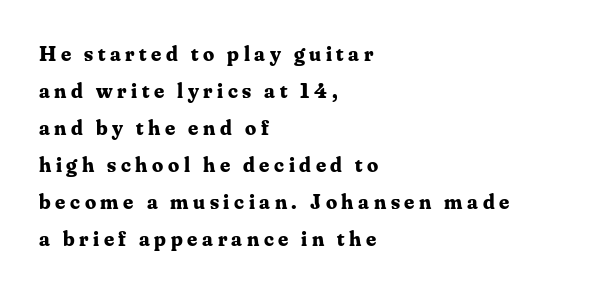
How heavy is the stroke? Heavy — this is a bold. Nobody drew a line under any word here. Reading down the column, the eye jumps a familiar distance to each next line. Tall strokes in this sample are plumb rather than angled. The horizontal fit of the characters is loose and conspicuously gappy.
